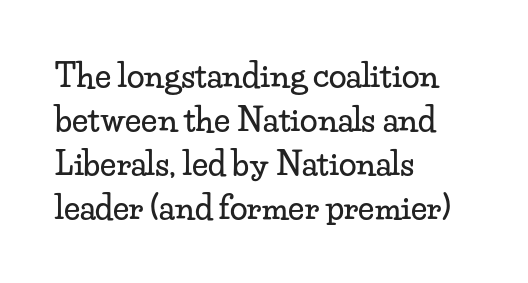
Q: Is the text italic (slanted)? A: No, it is upright.
Q: Is the typeface a serif or a sans-serif typeface? A: Serif.
Q: Is the text underlined? A: No.
Q: How is the paragraph aligned? A: Left-aligned.
Q: Is the spacing between letters normal or unusually wide? A: Normal.
Q: Is the spacing between lines tight, normal or loose? A: Normal.
Q: Width (condensed, normal, or wide)? A: Wide.
Q: Stroke contrast? A: Low.
Q: x-height? A: Small.
Q: Monospaced? A: No.
